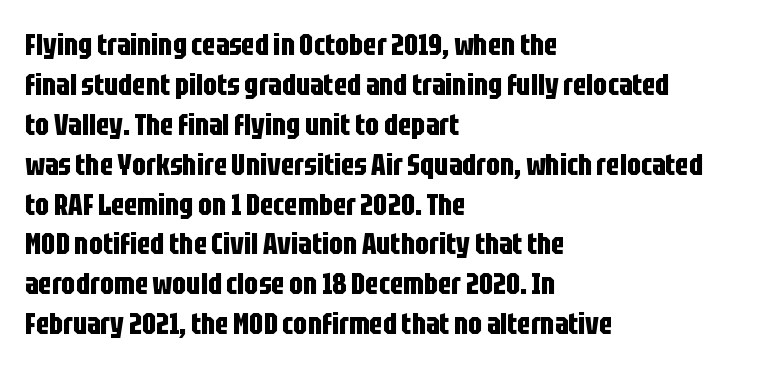
The image shows 30 px bold, condensed sans-serif type, upright; set left-aligned, normal line spacing (1.33x), normal letter spacing, not underlined; low stroke contrast and a large x-height.
